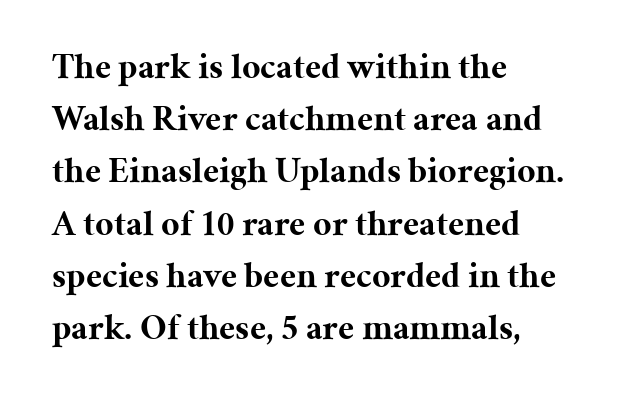
Q: Is the text bold? A: Yes.
Q: Is the text italic (slanted)? A: No, it is upright.
Q: Is the typeface a serif or a sans-serif typeface? A: Serif.
Q: Is the text underlined? A: No.
Q: How is the paragraph aligned? A: Left-aligned.
Q: Is the spacing between letters normal or unusually wide? A: Normal.
Q: Is the spacing between lines tight, normal or loose? A: Normal.
Q: Width (condensed, normal, or wide)? A: Normal.
Q: Stroke contrast? A: Medium.
Q: x-height? A: Medium.
Q: Monospaced? A: No.
